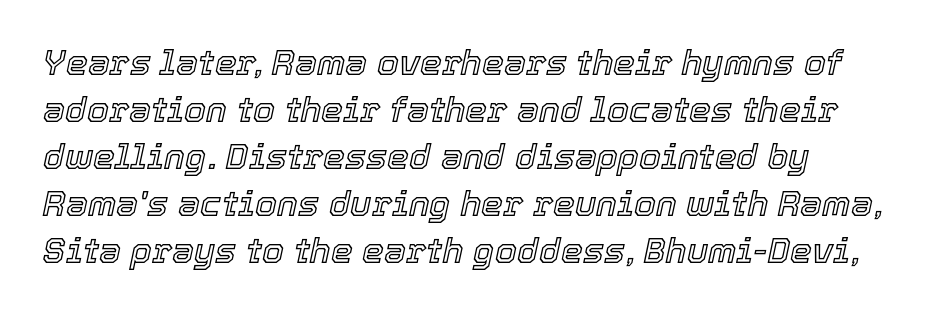
Q: Is the text italic (slanted)? A: Yes, it leans right by about 12 degrees.
Q: Is the text underlined? A: No.
Q: Is the spacing between letters normal or unusually wide? A: Normal.
Q: Is the spacing between lines tight, normal or loose? A: Normal.
Q: Width (condensed, normal, or wide)? A: Normal.
Q: x-height? A: Medium.
Q: Monospaced? A: No.
